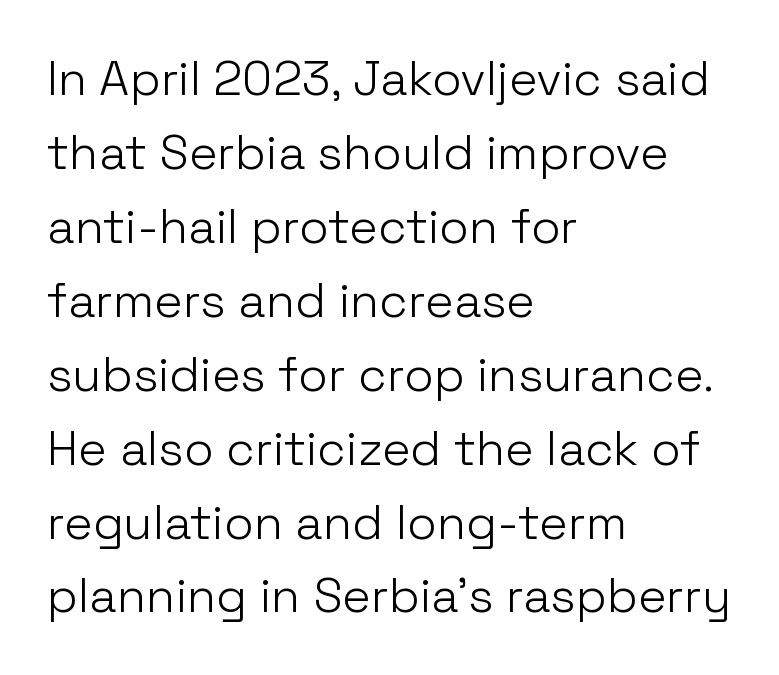
Q: Is the text bold? A: No.
Q: Is the text italic (slanted)? A: No, it is upright.
Q: Is the typeface a serif or a sans-serif typeface? A: Sans-serif.
Q: Is the text underlined? A: No.
Q: How is the paragraph aligned? A: Left-aligned.
Q: Is the spacing between letters normal or unusually wide? A: Normal.
Q: Is the spacing between lines tight, normal or loose? A: Normal.
Q: Width (condensed, normal, or wide)? A: Normal.
Q: Stroke contrast? A: Low.
Q: x-height? A: Medium.
Q: Monospaced? A: No.
